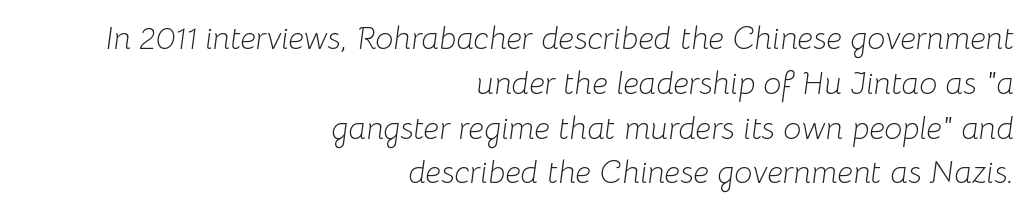
Quick note: italic. Words float on clear page, feet unadorned. Right-aligned paragraph, ragged on the left. If you measured baseline to baseline, you'd find a middling distance. The letters look calm and open, with moderate or lighter stems. Characters follow at the spacing the type designer built in.
